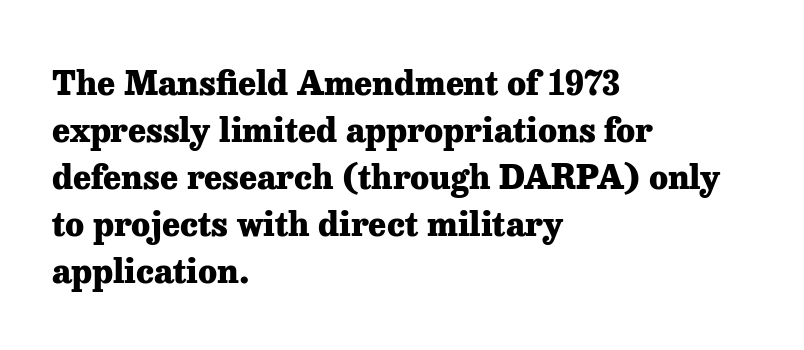
Q: Is the text bold? A: Yes.
Q: Is the text italic (slanted)? A: No, it is upright.
Q: Is the typeface a serif or a sans-serif typeface? A: Serif.
Q: Is the text underlined? A: No.
Q: How is the paragraph aligned? A: Left-aligned.
Q: Is the spacing between letters normal or unusually wide? A: Normal.
Q: Is the spacing between lines tight, normal or loose? A: Normal.
Q: Width (condensed, normal, or wide)? A: Normal.
Q: Stroke contrast? A: Low.
Q: x-height? A: Medium.
Q: Monospaced? A: No.
